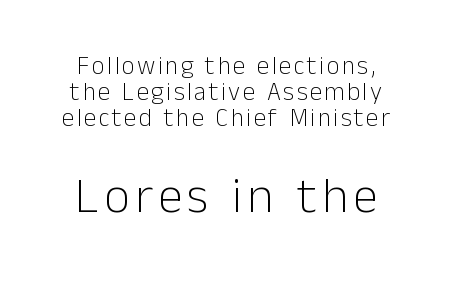
The image shows 50 px light sans-serif type, upright; set tight line spacing (1.05x), not underlined; the second (bottom) block is 2.0x larger; low stroke contrast and a medium x-height.
